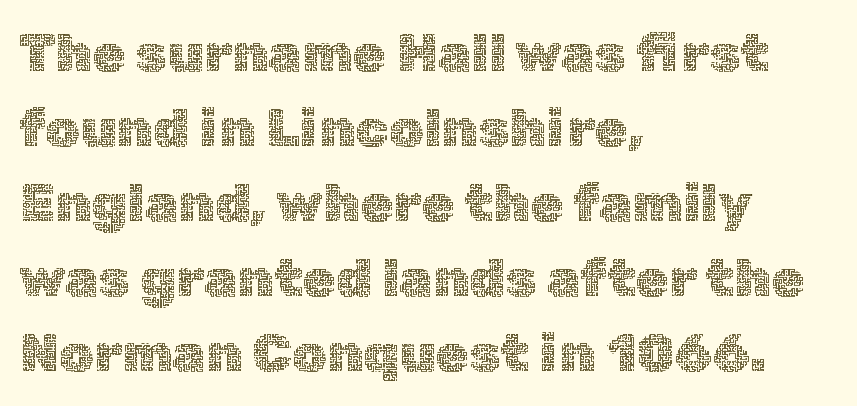
The image shows 54 px thin type, upright; set left-aligned, normal line spacing (1.39x), normal letter spacing, not underlined; a medium x-height.
